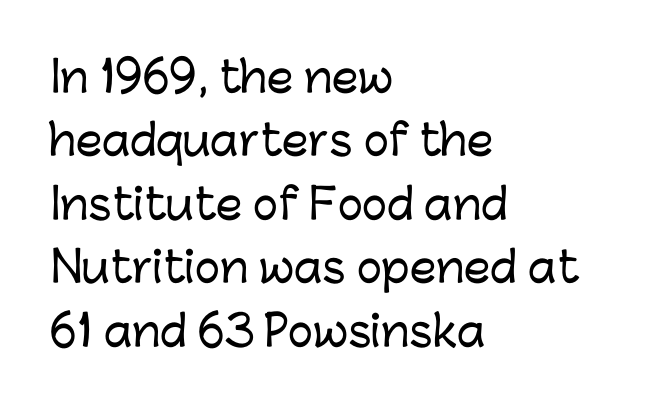
Q: Is the text italic (slanted)? A: No, it is upright.
Q: Is the typeface a serif or a sans-serif typeface? A: Sans-serif.
Q: Is the text underlined? A: No.
Q: How is the paragraph aligned? A: Left-aligned.
Q: Is the spacing between letters normal or unusually wide? A: Normal.
Q: Is the spacing between lines tight, normal or loose? A: Normal.
Q: Width (condensed, normal, or wide)? A: Normal.
Q: Stroke contrast? A: Low.
Q: x-height? A: Medium.
Q: Monospaced? A: No.
